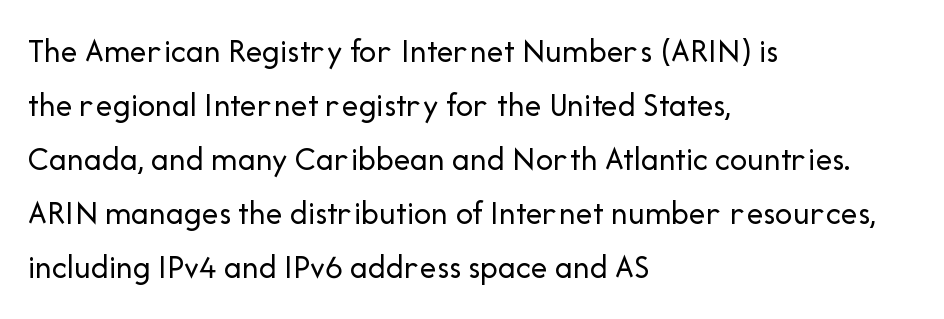
{"serif": "no", "italic": "no", "bold": "no", "weight": "regular", "width": "normal", "stroke_contrast": "low", "x_height": "medium", "monospaced": "no", "underline": "no", "align": "left", "line_spacing": "normal", "line_spacing_ratio": 1.59, "letter_spacing": "normal", "letter_spacing_em": 0.0, "glyph_px": 34}
